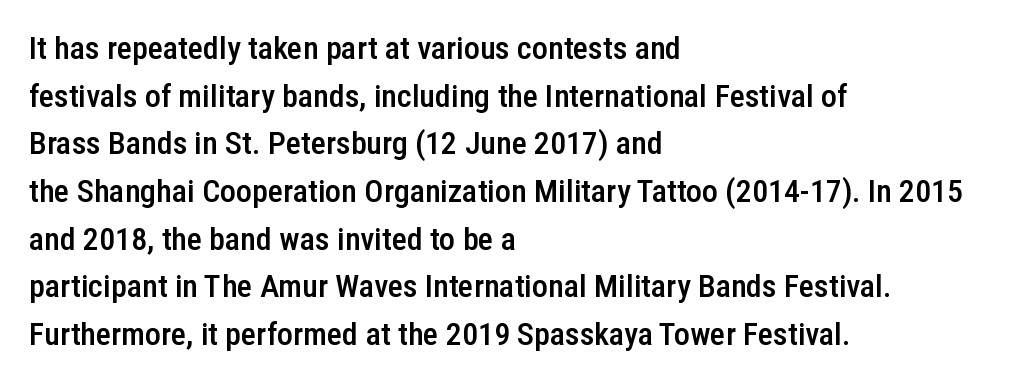
The image shows 32 px semibold, condensed sans-serif type, upright; set left-aligned, normal line spacing (1.49x), normal letter spacing, not underlined; low stroke contrast and a medium x-height.
